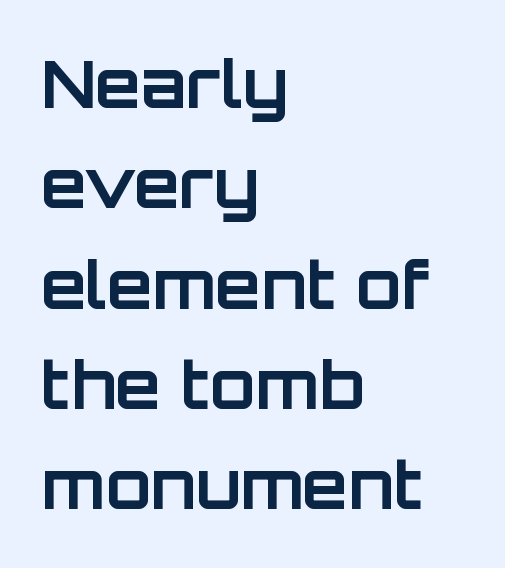
Q: Is the text bold? A: Yes.
Q: Is the text italic (slanted)? A: No, it is upright.
Q: Is the typeface a serif or a sans-serif typeface? A: Sans-serif.
Q: Is the text underlined? A: No.
Q: How is the paragraph aligned? A: Left-aligned.
Q: Is the spacing between letters normal or unusually wide? A: Normal.
Q: Is the spacing between lines tight, normal or loose? A: Normal.
Q: Width (condensed, normal, or wide)? A: Normal.
Q: Stroke contrast? A: Low.
Q: x-height? A: Large.
Q: Monospaced? A: No.
